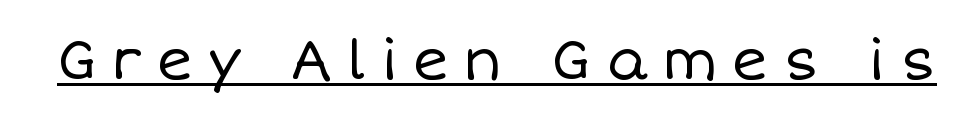
When letters stand straight like this, we call the style roman or upright. The characters are drawn with everyday or finer stroke widths. Spacing between characters has been opened up far beyond the box default. Has an underline been added? It has. This sample has the flowing, uneven cadence of proportional lettering.
